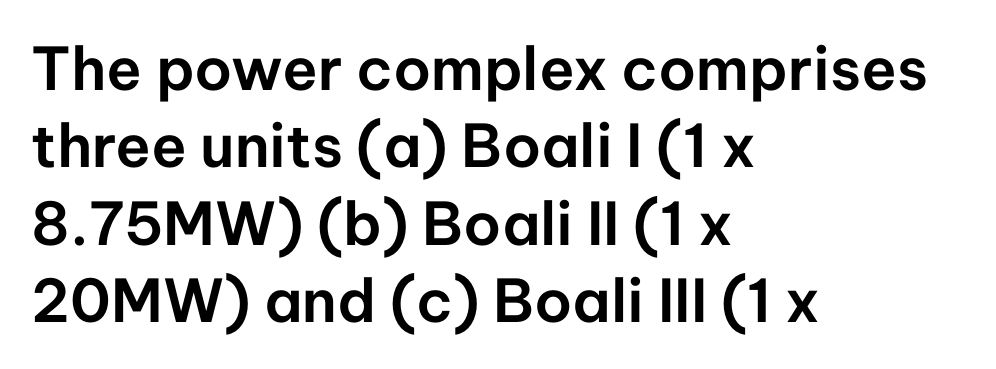
Q: Is the text italic (slanted)? A: No, it is upright.
Q: Is the typeface a serif or a sans-serif typeface? A: Sans-serif.
Q: Is the text underlined? A: No.
Q: How is the paragraph aligned? A: Left-aligned.
Q: Is the spacing between letters normal or unusually wide? A: Normal.
Q: Is the spacing between lines tight, normal or loose? A: Normal.
Q: Width (condensed, normal, or wide)? A: Normal.
Q: Stroke contrast? A: Low.
Q: x-height? A: Medium.
Q: Monospaced? A: No.
